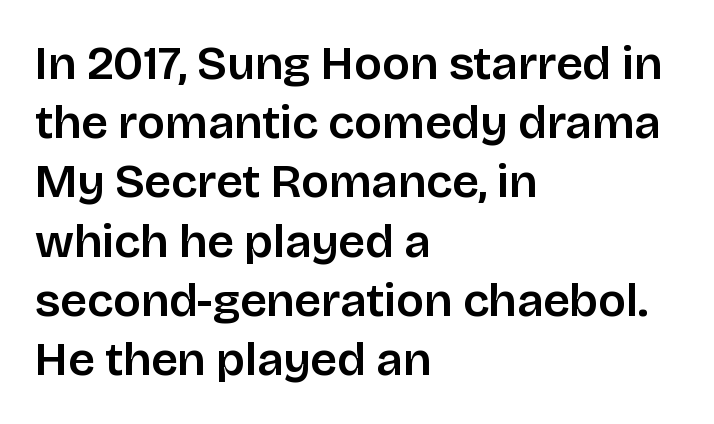
Q: Is the text italic (slanted)? A: No, it is upright.
Q: Is the typeface a serif or a sans-serif typeface? A: Sans-serif.
Q: Is the text underlined? A: No.
Q: How is the paragraph aligned? A: Left-aligned.
Q: Is the spacing between letters normal or unusually wide? A: Normal.
Q: Is the spacing between lines tight, normal or loose? A: Normal.
Q: Width (condensed, normal, or wide)? A: Normal.
Q: Stroke contrast? A: Low.
Q: x-height? A: Large.
Q: Monospaced? A: No.
